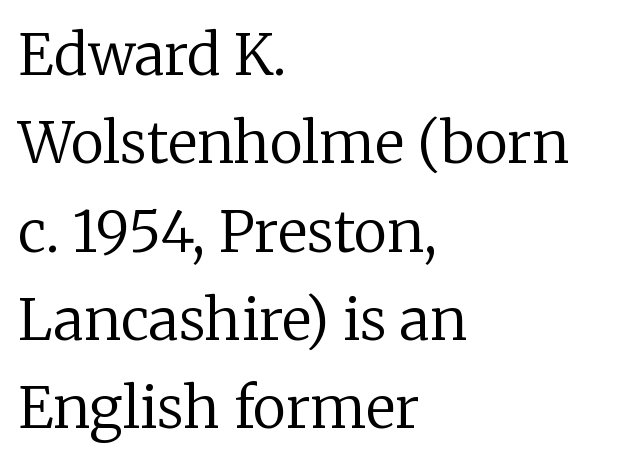
The image shows 57 px regular-weight serif type, upright; set left-aligned, normal line spacing (1.55x), normal letter spacing, not underlined; low stroke contrast and a medium x-height.
